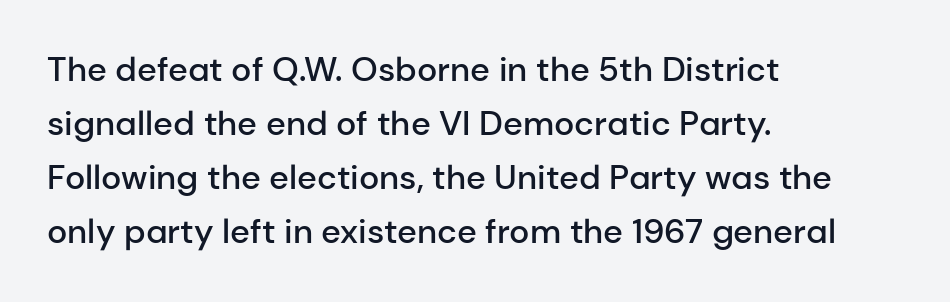
The image shows 34 px semibold sans-serif type, upright; set left-aligned, normal line spacing (1.59x), normal letter spacing, not underlined; low stroke contrast and a medium x-height.
